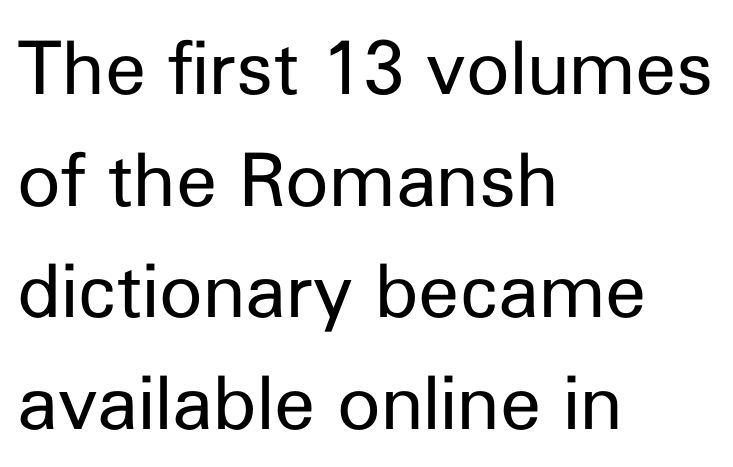
Q: Is the text bold? A: No.
Q: Is the text italic (slanted)? A: No, it is upright.
Q: Is the typeface a serif or a sans-serif typeface? A: Sans-serif.
Q: Is the text underlined? A: No.
Q: How is the paragraph aligned? A: Left-aligned.
Q: Is the spacing between letters normal or unusually wide? A: Normal.
Q: Is the spacing between lines tight, normal or loose? A: Normal.
Q: Width (condensed, normal, or wide)? A: Normal.
Q: Stroke contrast? A: Low.
Q: x-height? A: Medium.
Q: Monospaced? A: No.
